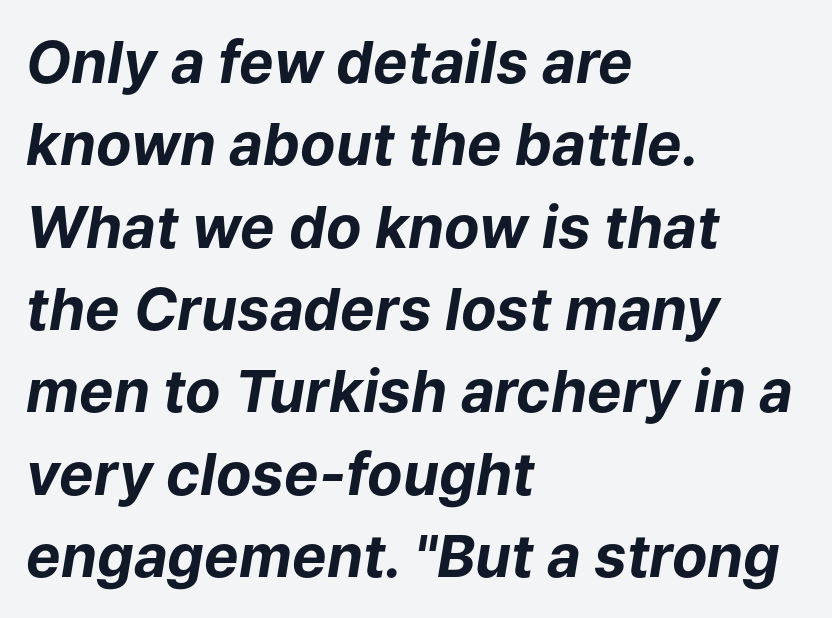
Q: Is the text bold? A: Yes.
Q: Is the text italic (slanted)? A: Yes, it leans right by about 9 degrees.
Q: Is the text underlined? A: No.
Q: How is the paragraph aligned? A: Left-aligned.
Q: Is the spacing between letters normal or unusually wide? A: Normal.
Q: Is the spacing between lines tight, normal or loose? A: Normal.
Q: Width (condensed, normal, or wide)? A: Normal.
Q: Stroke contrast? A: Low.
Q: x-height? A: Medium.
Q: Monospaced? A: No.
